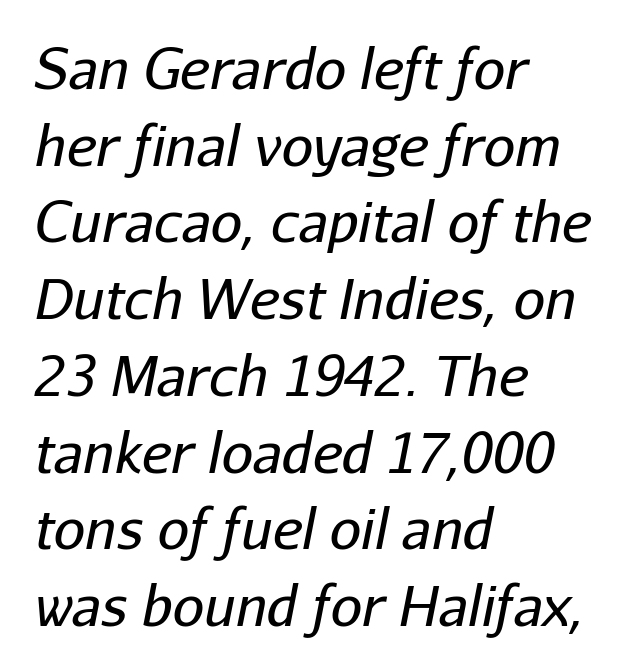
The image shows 56 px regular-weight type, italic (leaning right); set left-aligned, normal line spacing (1.37x), normal letter spacing, not underlined; low stroke contrast and a medium x-height.
